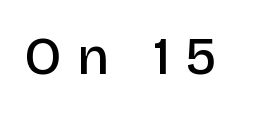
The type family on display is of the sans-serif kind. Italic: no, the glyphs are upright roman. The passage shown is typed in a proportional face where columns would drift. The tracking reads as deliberately expanded to a designer's eye. Check under the words: just untouched page. I'd describe the lettering as semibold — firm but not a full bold.
